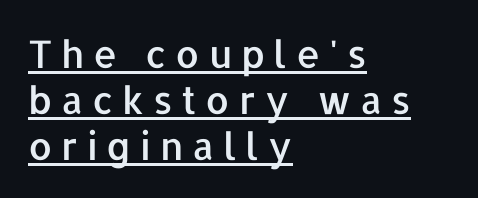
The image shows 38 px sans-serif type, upright; set left-aligned, line spacing 1.21x, unusually wide letter spacing (+0.23 em), underlined; low stroke contrast and a medium x-height.
